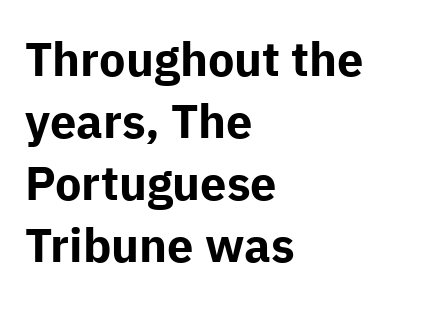
Q: Is the text bold? A: Yes.
Q: Is the text italic (slanted)? A: No, it is upright.
Q: Is the typeface a serif or a sans-serif typeface? A: Sans-serif.
Q: Is the text underlined? A: No.
Q: How is the paragraph aligned? A: Left-aligned.
Q: Is the spacing between letters normal or unusually wide? A: Normal.
Q: Is the spacing between lines tight, normal or loose? A: Normal.
Q: Width (condensed, normal, or wide)? A: Normal.
Q: Stroke contrast? A: Low.
Q: x-height? A: Medium.
Q: Monospaced? A: No.
